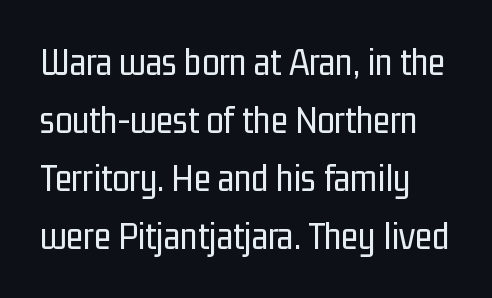
{"serif": "no", "italic": "no", "bold": "no", "weight": "regular", "width": "condensed", "stroke_contrast": "low", "x_height": "medium", "monospaced": "no", "underline": "no", "align": "left", "line_spacing": "normal", "line_spacing_ratio": 1.49, "letter_spacing": "normal", "letter_spacing_em": 0.0, "glyph_px": 39}
